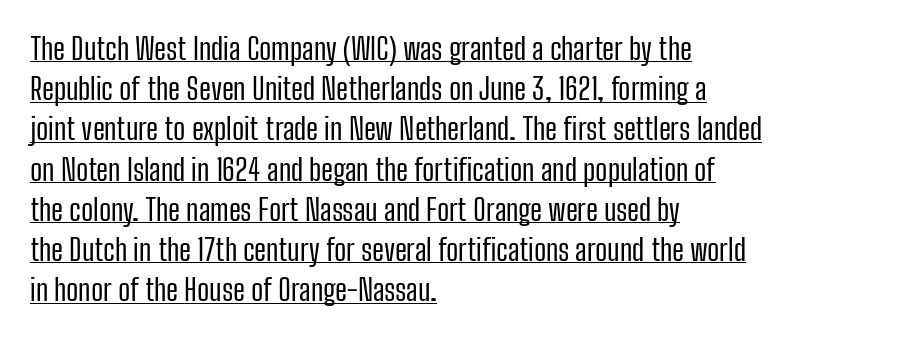
The tracking reads as untouched default to a designer's eye. You could not count columns in this text — the font is proportionally spaced. Each line starts at the same left margin while the right side varies. No letter is thick-stroked: the sample isn't bold. The line-height multiplier appears to be the usual default.
